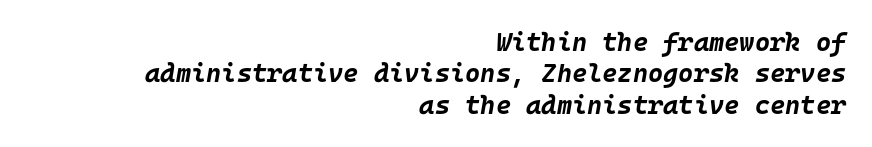
The image shows 26 px bold type, italic (leaning right); set right-aligned, line spacing 1.21x, normal letter spacing, not underlined.
